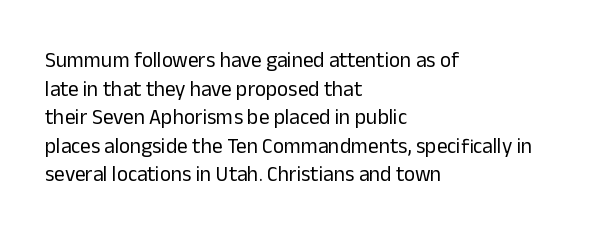
The image shows 21 px text type, upright; set left-aligned, normal line spacing (1.36x), normal letter spacing, not underlined.
